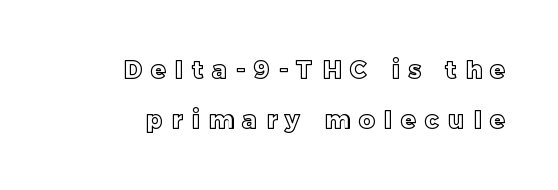
{"italic": "no", "underline": "no", "align": "right", "line_spacing": "loose", "line_spacing_ratio": 2.07, "letter_spacing": "wide", "letter_spacing_em": 0.39, "glyph_px": 24}
